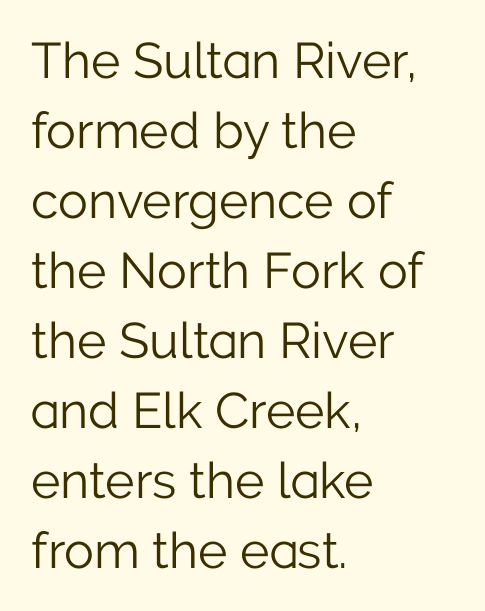
The image shows 50 px light sans-serif type, upright; set left-aligned, normal line spacing (1.4x), normal letter spacing, not underlined; low stroke contrast and a medium x-height.
